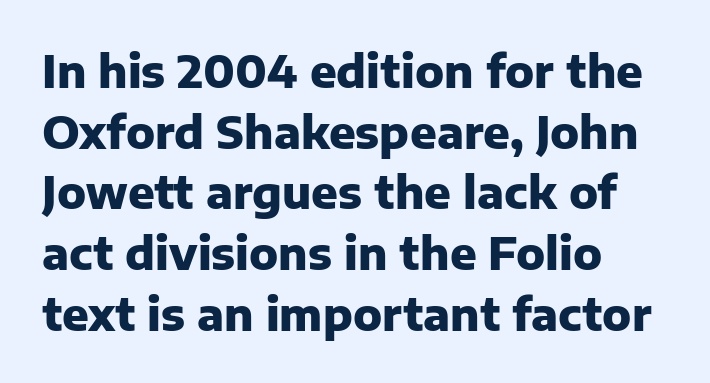
{"serif": "no", "italic": "no", "bold": "yes", "weight": "heavy", "width": "normal", "stroke_contrast": "low", "x_height": "medium", "monospaced": "no", "underline": "no", "align": "left", "line_spacing": "normal", "line_spacing_ratio": 1.38, "letter_spacing": "normal", "letter_spacing_em": 0.0, "glyph_px": 44}
